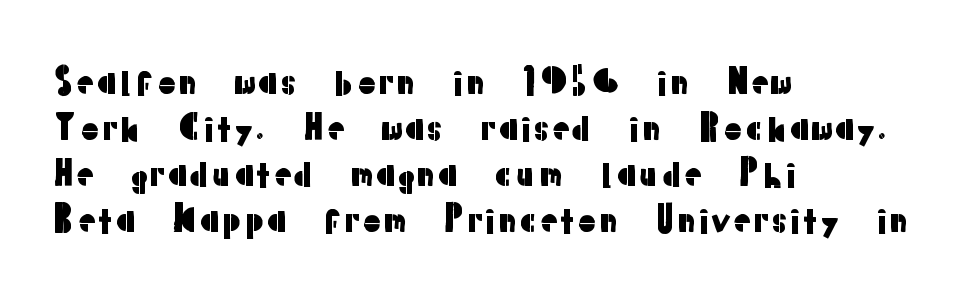
The image shows 35 px sans-serif type, upright; set left-aligned, normal line spacing (1.31x), normal letter spacing, not underlined; low stroke contrast and a medium x-height.
